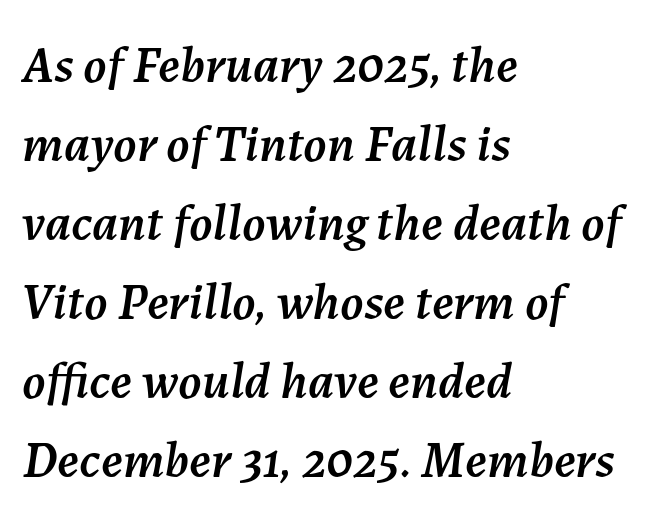
Q: Is the text italic (slanted)? A: Yes, it leans right by about 7 degrees.
Q: Is the text underlined? A: No.
Q: How is the paragraph aligned? A: Left-aligned.
Q: Is the spacing between letters normal or unusually wide? A: Normal.
Q: Is the spacing between lines tight, normal or loose? A: Normal.
Q: Width (condensed, normal, or wide)? A: Normal.
Q: Stroke contrast? A: Medium.
Q: x-height? A: Medium.
Q: Monospaced? A: No.
